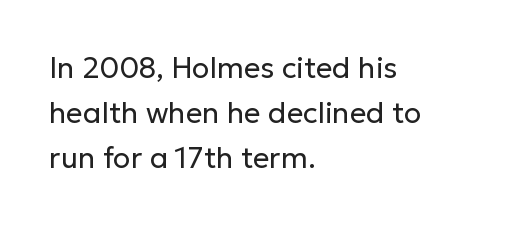
{"serif": "no", "italic": "no", "bold": "no", "weight": "regular", "width": "normal", "stroke_contrast": "low", "x_height": "medium", "monospaced": "no", "underline": "no", "align": "left", "line_spacing": "normal", "line_spacing_ratio": 1.55, "letter_spacing": "normal", "letter_spacing_em": 0.0, "glyph_px": 29}
